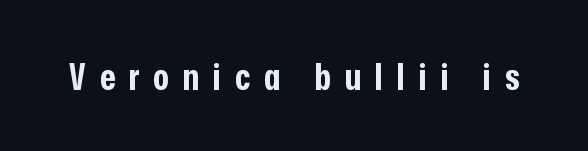
{"serif": "no", "italic": "no", "bold": "yes", "weight": "bold", "width": "condensed", "stroke_contrast": "low", "x_height": "medium", "monospaced": "no", "underline": "no", "letter_spacing": "wide", "letter_spacing_em": 0.38, "glyph_px": 37}
